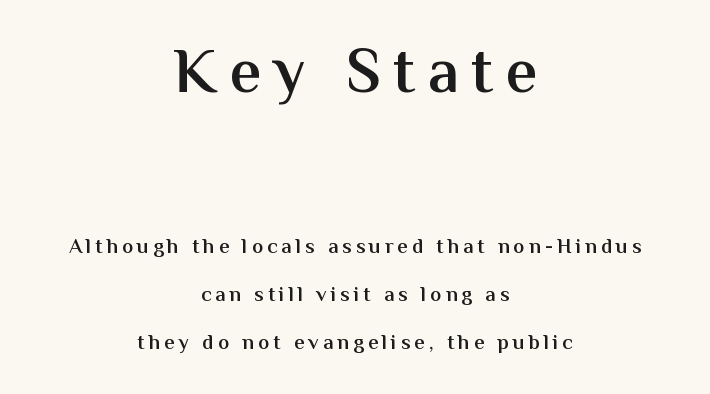
Typographic density is moderately raised because the face is semibold. Note: larger setting up top, smaller setting below. The letters advance in unequal steps, a hallmark of proportional type. If you folded the block vertically in half, each line would mirror itself in length. Descenders are the only things crossing below the line.
